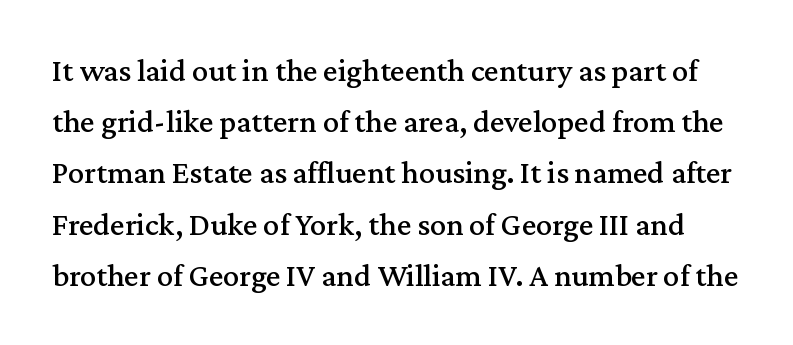
This sample uses a serif face. Is there any slant? The stems are plumb. Standard letterfit; no display-style spreading of the glyphs. Each row of text sits above clean, open space. Character widths vary here, with narrow letters taking less room than wide ones. The rendering uses a moderate line-height, typical for paragraphs.
